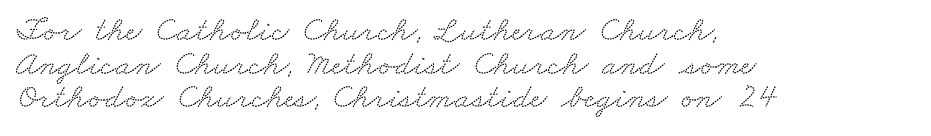
The typeface chosen for these lines features serifs. The paragraph shown leans on its left margin. Anything drawn beneath the words? Only blank space. These lines are rendered in a variable-pitch font.
